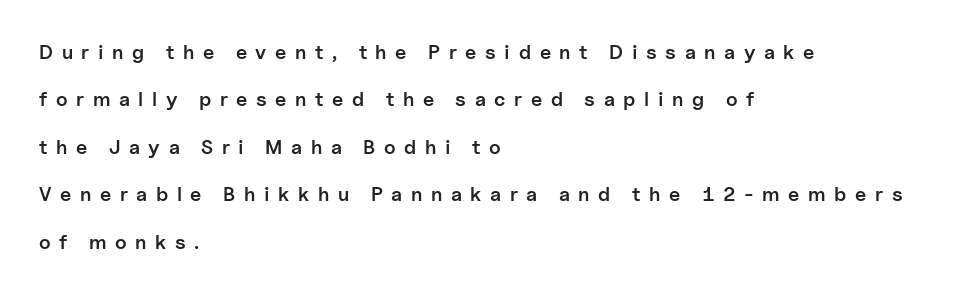
The image shows 20 px text type, upright; set left-aligned, loose line spacing (2.37x), unusually wide letter spacing (+0.43 em), not underlined.
